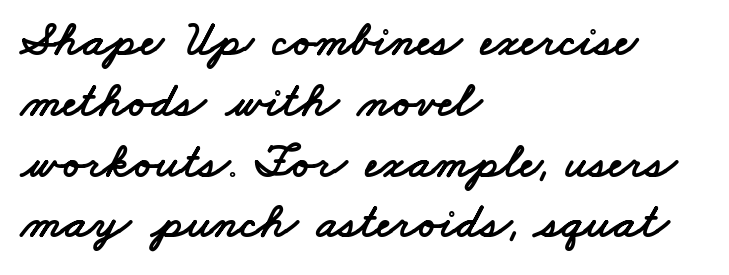
The image shows 49 px wide sans-serif type; set left-aligned, line spacing 1.24x, normal letter spacing, not underlined; low stroke contrast and a small x-height.
